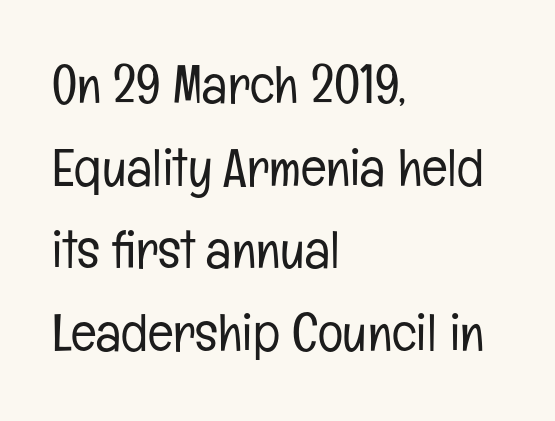
The image shows 53 px light, condensed sans-serif type, upright; set left-aligned, normal line spacing (1.56x), normal letter spacing, not underlined; low stroke contrast and a medium x-height.
